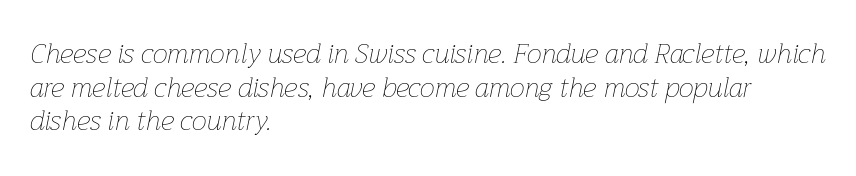
The image shows 27 px text type, italic (leaning right); set left-aligned, normal line spacing (1.25x), normal letter spacing, not underlined.
